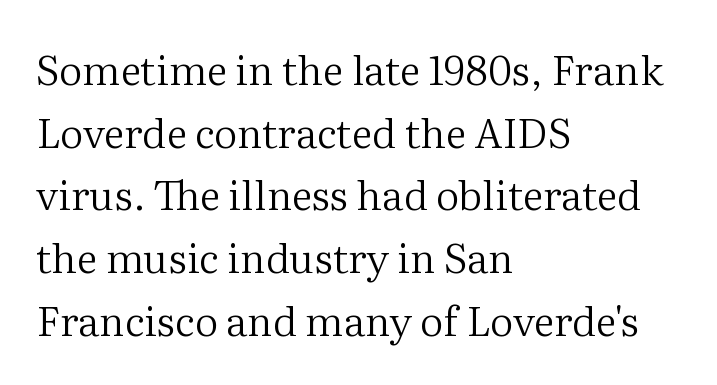
Q: Is the text bold? A: No.
Q: Is the text italic (slanted)? A: No, it is upright.
Q: Is the typeface a serif or a sans-serif typeface? A: Serif.
Q: Is the text underlined? A: No.
Q: How is the paragraph aligned? A: Left-aligned.
Q: Is the spacing between letters normal or unusually wide? A: Normal.
Q: Is the spacing between lines tight, normal or loose? A: Normal.
Q: Width (condensed, normal, or wide)? A: Normal.
Q: Stroke contrast? A: Medium.
Q: x-height? A: Medium.
Q: Monospaced? A: No.
